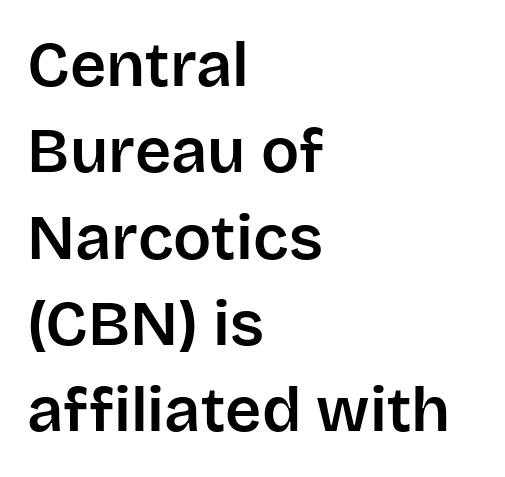
Q: Is the text italic (slanted)? A: No, it is upright.
Q: Is the typeface a serif or a sans-serif typeface? A: Sans-serif.
Q: Is the text underlined? A: No.
Q: How is the paragraph aligned? A: Left-aligned.
Q: Is the spacing between letters normal or unusually wide? A: Normal.
Q: Is the spacing between lines tight, normal or loose? A: Normal.
Q: Width (condensed, normal, or wide)? A: Normal.
Q: Stroke contrast? A: Low.
Q: x-height? A: Large.
Q: Monospaced? A: No.
